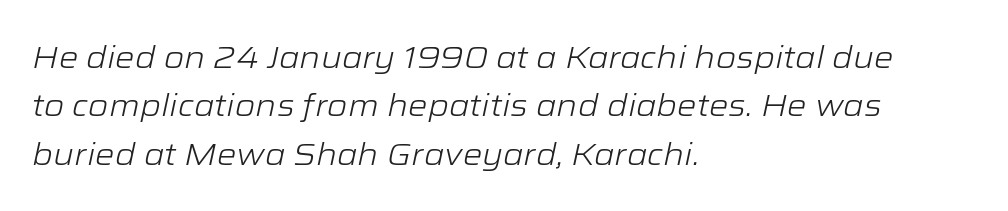
The image shows 31 px light, wide type, italic (leaning right); set left-aligned, normal line spacing (1.56x), normal letter spacing, not underlined; low stroke contrast and a medium x-height.
